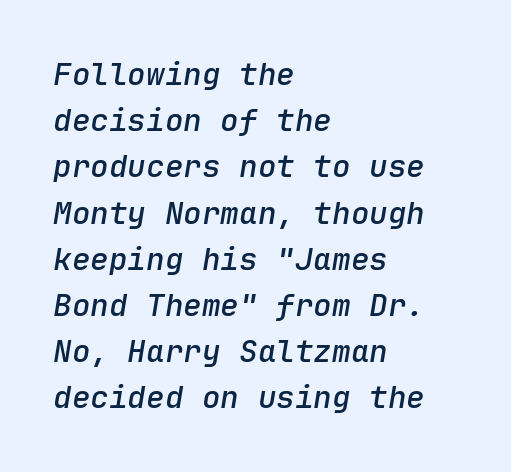
The image shows 31 px semibold type, italic (leaning right), monospaced; set left-aligned, normal line spacing (1.49x), normal letter spacing, not underlined; low stroke contrast and a medium x-height.
